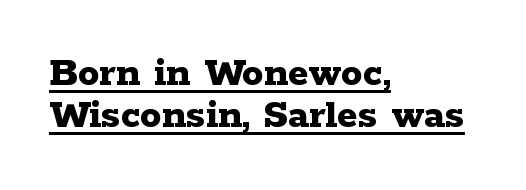
Q: Is the text bold? A: Yes.
Q: Is the text italic (slanted)? A: No, it is upright.
Q: Is the typeface a serif or a sans-serif typeface? A: Serif.
Q: Is the text underlined? A: Yes.
Q: How is the paragraph aligned? A: Left-aligned.
Q: Is the spacing between letters normal or unusually wide? A: Normal.
Q: Is the spacing between lines tight, normal or loose? A: Tight.
Q: Width (condensed, normal, or wide)? A: Wide.
Q: Stroke contrast? A: Low.
Q: x-height? A: Medium.
Q: Monospaced? A: No.
